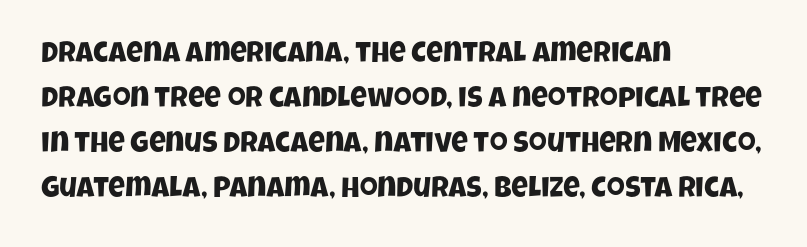
{"serif": "no", "width": "condensed", "stroke_contrast": "low", "x_height": "large", "monospaced": "no", "underline": "no", "align": "left", "line_spacing": "normal", "line_spacing_ratio": 1.55, "letter_spacing": "normal", "letter_spacing_em": 0.0, "glyph_px": 29}
